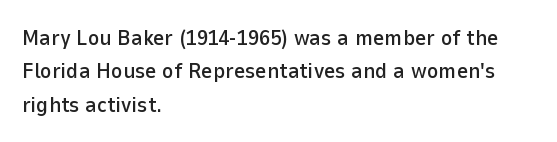
Regarding leading, the lines here are spaced in the standard way. The typography opts for an upright posture over an oblique one. Caption: multi-line text, flush left, ragged right. Nothing unusual about the tracking: characters are spaced as the font intends.
